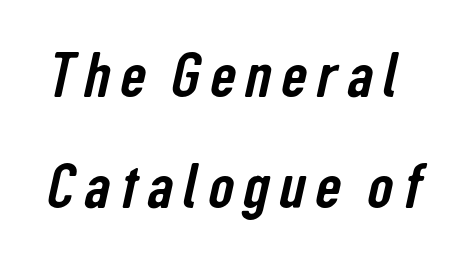
The image shows 64 px condensed sans-serif type; set line spacing 1.73x, not underlined; low stroke contrast and a medium x-height.
